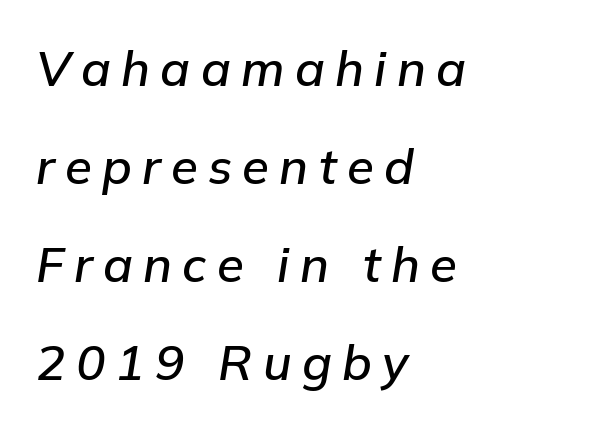
Q: Is the text italic (slanted)? A: Yes, it leans right by about 9 degrees.
Q: Is the text underlined? A: No.
Q: How is the paragraph aligned? A: Left-aligned.
Q: Is the spacing between letters normal or unusually wide? A: Unusually wide.
Q: Is the spacing between lines tight, normal or loose? A: Loose.
Q: Width (condensed, normal, or wide)? A: Normal.
Q: Stroke contrast? A: Low.
Q: x-height? A: Medium.
Q: Monospaced? A: No.
